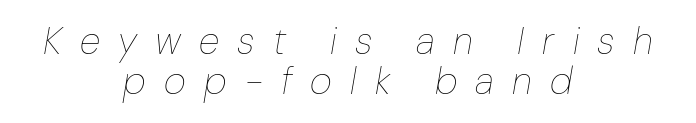
The image shows 38 px thin type, italic (leaning right); set centered, tight line spacing (1.06x), unusually wide letter spacing (+0.48 em), not underlined; low stroke contrast and a medium x-height.
